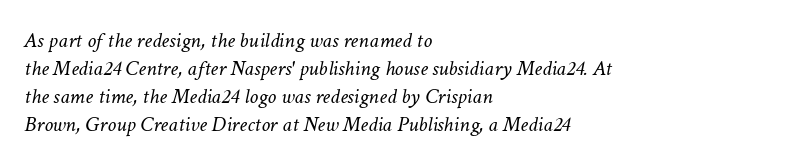
{"italic": "yes", "lean": "right", "slant_degrees": 11, "bold": "no", "underline": "no", "align": "left", "line_spacing": "normal", "line_spacing_ratio": 1.27, "letter_spacing": "normal", "letter_spacing_em": 0.0, "glyph_px": 22}
